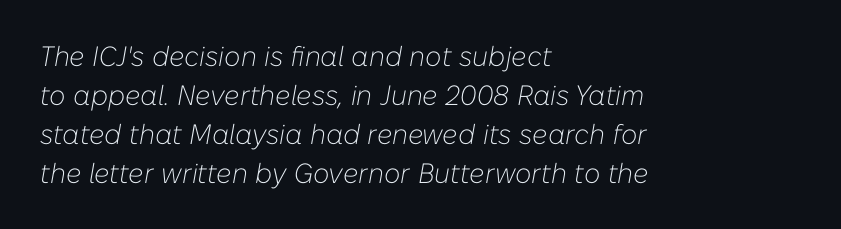
The image shows 28 px light type, italic (leaning right); set left-aligned, normal line spacing (1.39x), normal letter spacing, not underlined; low stroke contrast and a medium x-height.
